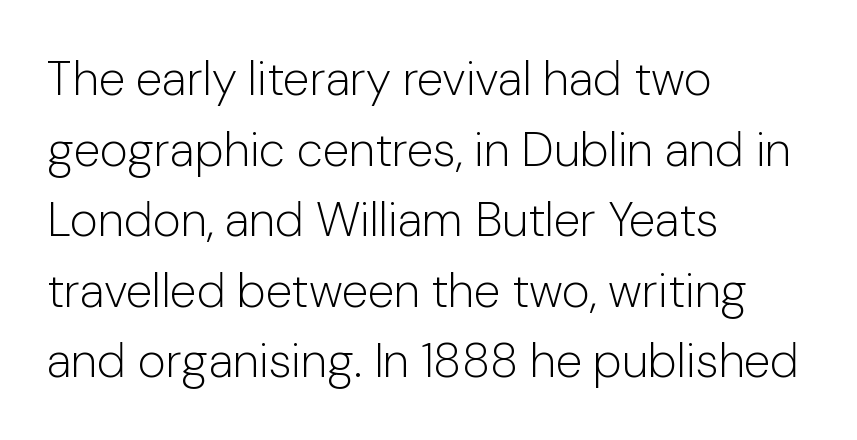
The block of text has a typical density, with ordinary space between rows. The strokes are not fattened; the text isn't bold. Each word holds together tightly as a unit, with standard inter-letter gaps. Spacing verdict: proportional, widths tailored to each character. A bare baseline throughout the passage. No italicization has been applied; the sample stays upright.
